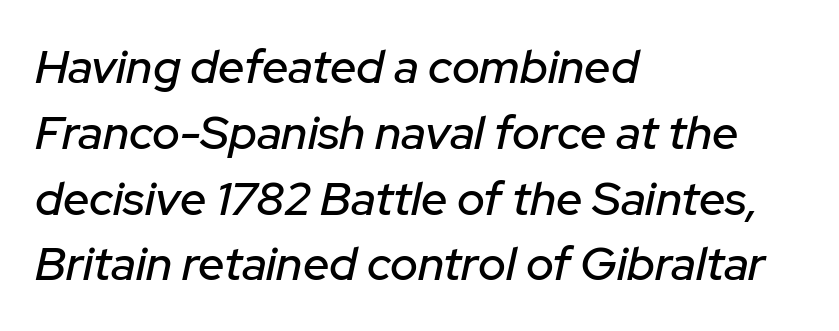
Q: Is the text italic (slanted)? A: Yes, it leans right by about 12 degrees.
Q: Is the text underlined? A: No.
Q: How is the paragraph aligned? A: Left-aligned.
Q: Is the spacing between letters normal or unusually wide? A: Normal.
Q: Is the spacing between lines tight, normal or loose? A: Normal.
Q: Width (condensed, normal, or wide)? A: Normal.
Q: Stroke contrast? A: Low.
Q: x-height? A: Medium.
Q: Monospaced? A: No.
